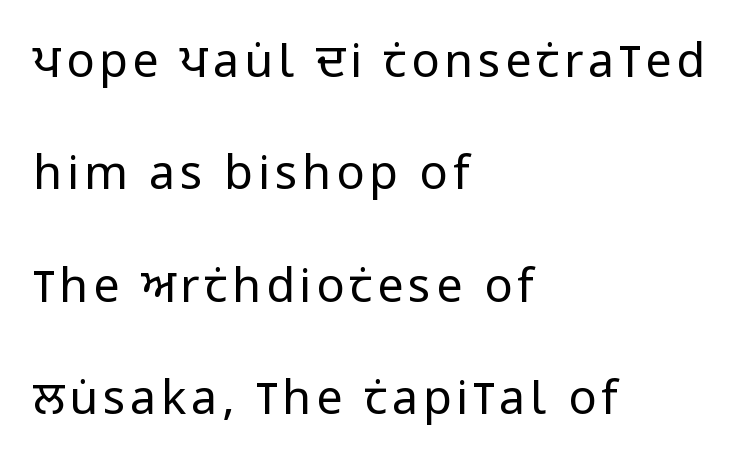
{"serif": "no", "italic": "no", "bold": "no", "weight": "regular", "width": "condensed", "stroke_contrast": "low", "x_height": "large", "monospaced": "no", "underline": "no", "align": "left", "line_spacing": "loose", "line_spacing_ratio": 2.39, "glyph_px": 47}
